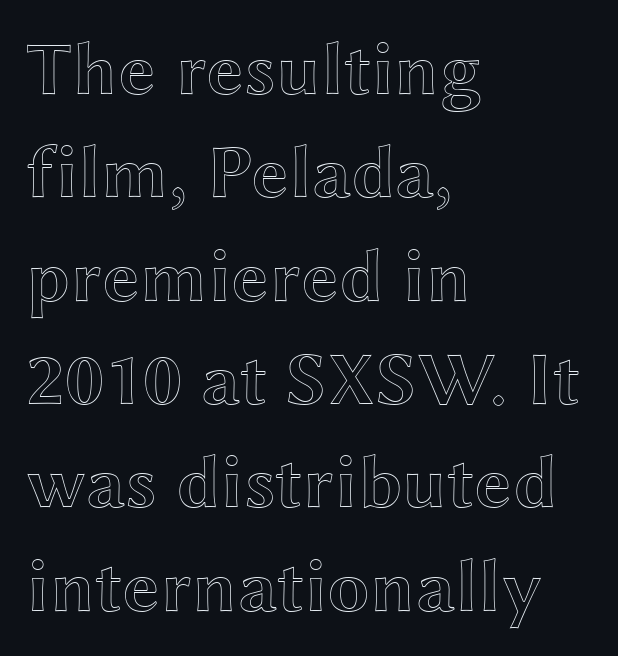
Q: Is the text italic (slanted)? A: No, it is upright.
Q: Is the text underlined? A: No.
Q: How is the paragraph aligned? A: Left-aligned.
Q: Is the spacing between letters normal or unusually wide? A: Normal.
Q: Is the spacing between lines tight, normal or loose? A: Normal.
Q: Width (condensed, normal, or wide)? A: Wide.
Q: x-height? A: Medium.
Q: Monospaced? A: No.
